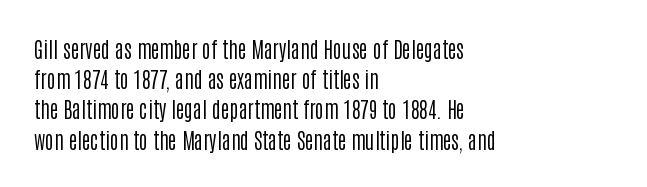
{"italic": "no", "bold": "no", "underline": "no", "align": "left", "line_spacing": "normal", "line_spacing_ratio": 1.44, "letter_spacing": "normal", "letter_spacing_em": 0.0, "glyph_px": 21}
